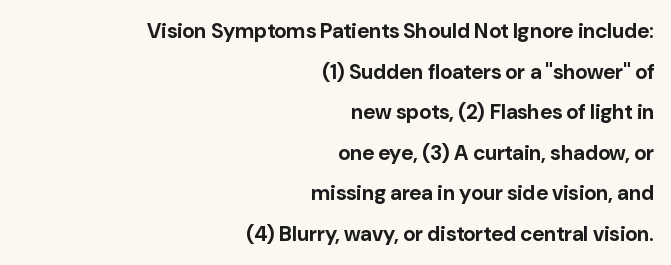
{"italic": "no", "bold": "yes", "underline": "no", "align": "right", "line_spacing": "loose", "line_spacing_ratio": 1.93, "letter_spacing": "normal", "letter_spacing_em": 0.0, "glyph_px": 21}
